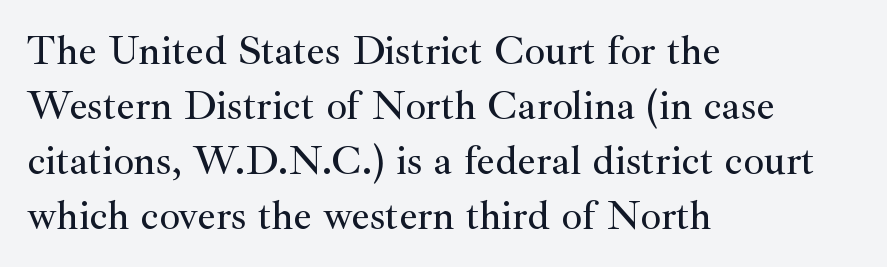
Q: Is the text italic (slanted)? A: No, it is upright.
Q: Is the typeface a serif or a sans-serif typeface? A: Serif.
Q: Is the text underlined? A: No.
Q: How is the paragraph aligned? A: Left-aligned.
Q: Is the spacing between letters normal or unusually wide? A: Normal.
Q: Is the spacing between lines tight, normal or loose? A: Normal.
Q: Width (condensed, normal, or wide)? A: Normal.
Q: Stroke contrast? A: Medium.
Q: x-height? A: Small.
Q: Monospaced? A: No.
